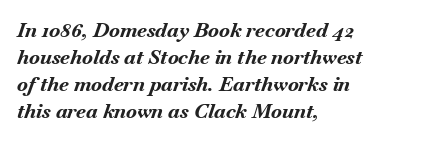
The image shows 20 px bold type, italic (leaning right); set left-aligned, normal line spacing (1.35x), normal letter spacing, not underlined.
